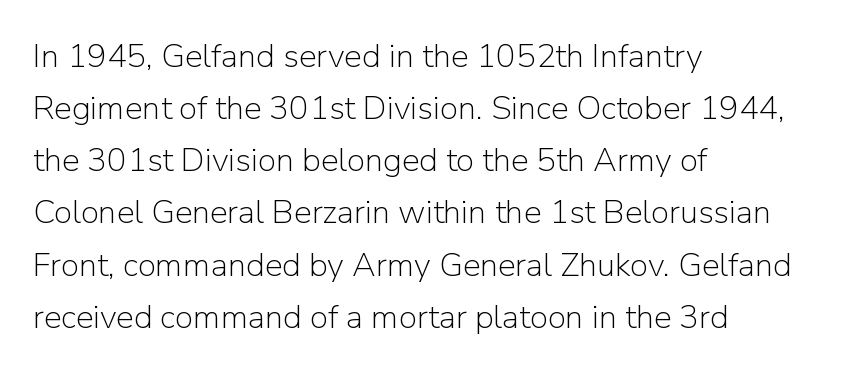
Italic: no, the glyphs are upright roman. Nope, no serifs anywhere on these letters. The area under the type is left untouched. Baseline-to-baseline distance is the conventional proportion of letter height. The paragraph shown leans on its left margin. Here the designer chose a conventional face with non-uniform glyph widths.
